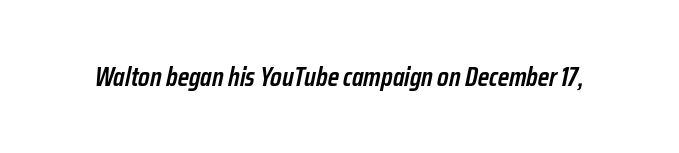
{"italic": "yes", "lean": "right", "slant_degrees": 12, "bold": "semi", "underline": "no", "letter_spacing": "normal", "letter_spacing_em": 0.0, "glyph_px": 27}
